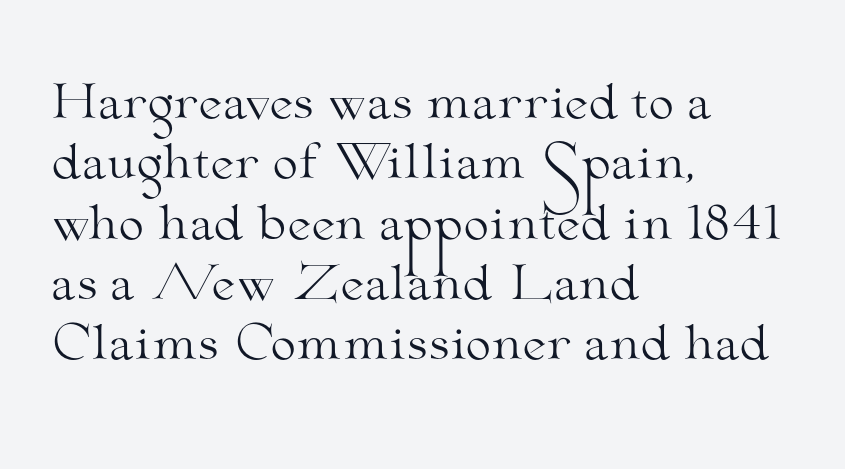
{"serif": "yes", "italic": "no", "bold": "no", "weight": "light", "width": "wide", "stroke_contrast": "medium", "x_height": "small", "monospaced": "no", "underline": "no", "align": "left", "line_spacing": "normal", "line_spacing_ratio": 1.31, "letter_spacing": "normal", "letter_spacing_em": 0.0, "glyph_px": 46}
